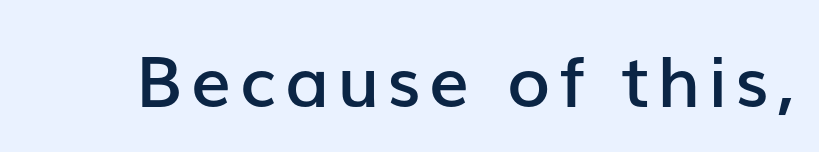
{"serif": "no", "italic": "no", "bold": "semi", "weight": "semibold", "width": "normal", "stroke_contrast": "low", "x_height": "medium", "monospaced": "no", "underline": "no", "glyph_px": 71}
